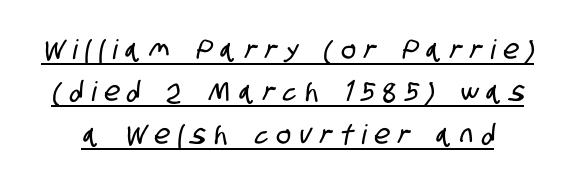
Q: Is the text underlined? A: Yes.
Q: Is the spacing between letters normal or unusually wide? A: Unusually wide.
Q: Is the spacing between lines tight, normal or loose? A: Normal.
